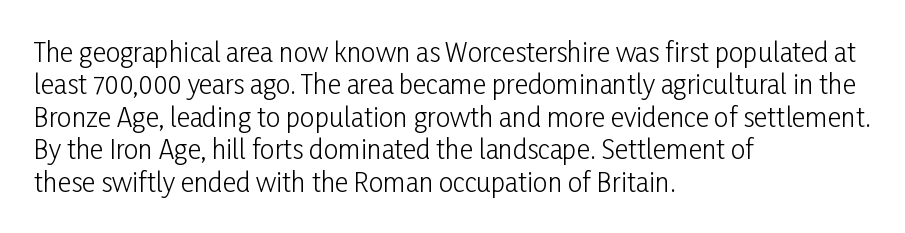
Line spacing here is normal. Nobody touched the tracking dial on this one. Quick note: underline off. Designer's note — italics off, roman on. The lines are quadded left.
